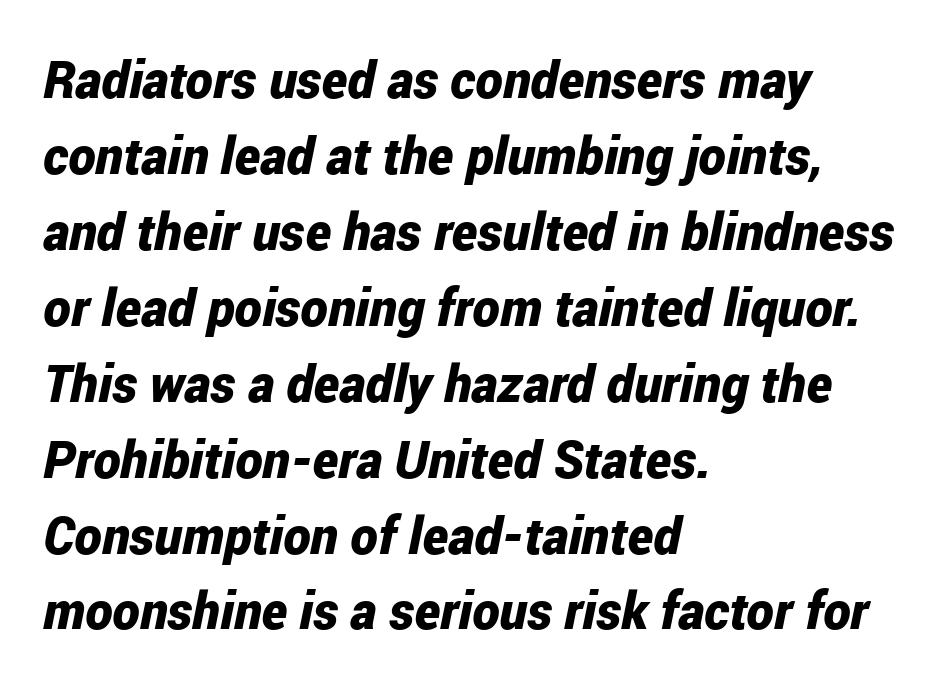
Notice how the passage keeps a crisp vertical edge on the left only. The lines sit at an ordinary, default distance from one another. An italicized treatment has been applied to the whole sample. Descender tails drop into unmarked territory. Varying glyph widths throughout — classic text-font behaviour. The typesetting leans heavy: a genuine bold.
